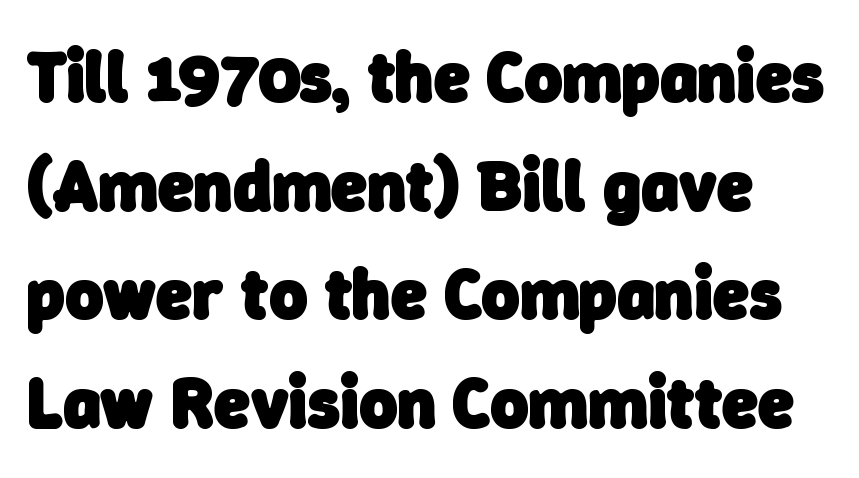
Q: Is the text bold? A: Yes.
Q: Is the typeface a serif or a sans-serif typeface? A: Sans-serif.
Q: Is the text underlined? A: No.
Q: Is the spacing between letters normal or unusually wide? A: Normal.
Q: Is the spacing between lines tight, normal or loose? A: Normal.
Q: Width (condensed, normal, or wide)? A: Normal.
Q: Stroke contrast? A: Low.
Q: x-height? A: Medium.
Q: Monospaced? A: No.
